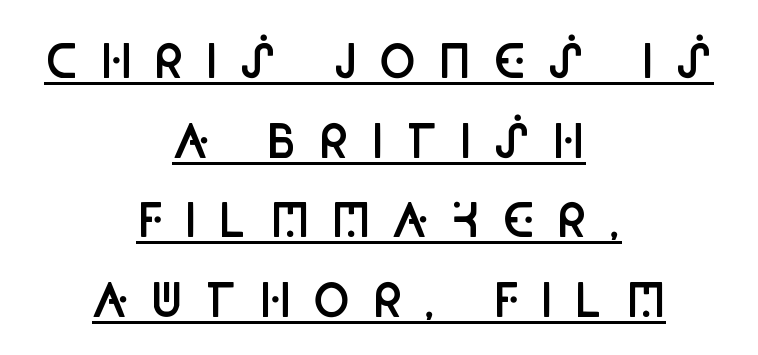
Q: Is the text bold? A: Semi-bold.
Q: Is the text italic (slanted)? A: No, it is upright.
Q: Is the typeface a serif or a sans-serif typeface? A: Sans-serif.
Q: Is the text underlined? A: Yes.
Q: How is the paragraph aligned? A: Centered.
Q: Is the spacing between letters normal or unusually wide? A: Unusually wide.
Q: Width (condensed, normal, or wide)? A: Condensed.
Q: Stroke contrast? A: Low.
Q: x-height? A: Large.
Q: Monospaced? A: No.
